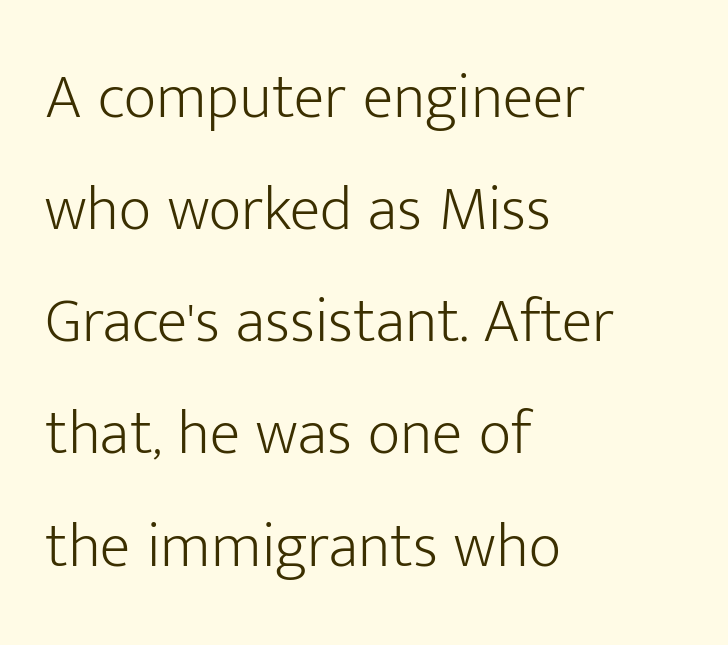
{"serif": "no", "italic": "no", "bold": "no", "weight": "light", "width": "normal", "stroke_contrast": "low", "x_height": "medium", "monospaced": "no", "underline": "no", "align": "left", "line_spacing_ratio": 1.78, "letter_spacing": "normal", "letter_spacing_em": 0.0, "glyph_px": 63}
